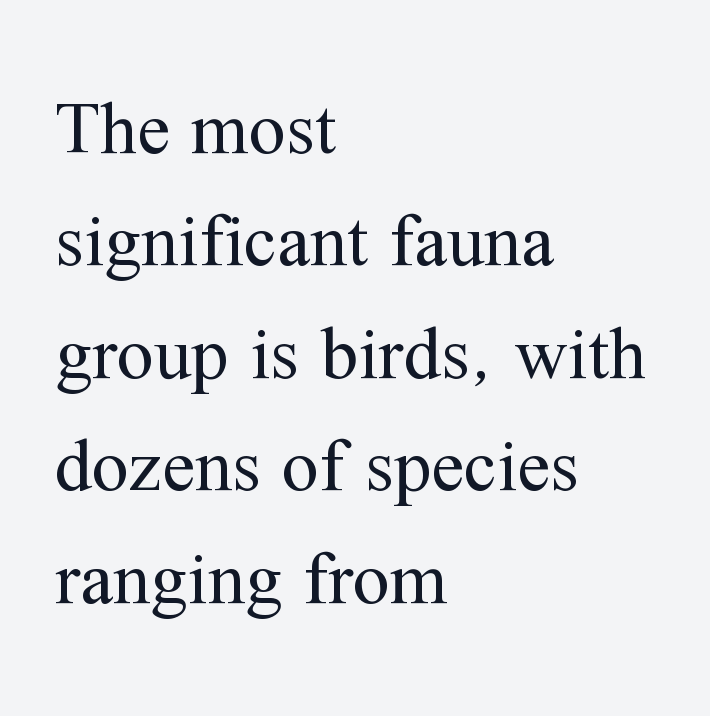
Note the varied advance widths — an 'i' is clearly narrower than an 'm'. Short and long lines alike share a common starting point at left. Characters remain perfectly vertical along every line. Stroke thickness stays within the range of a standard reading face or lighter. A typesetter would call this leading conventional body-copy spacing.
